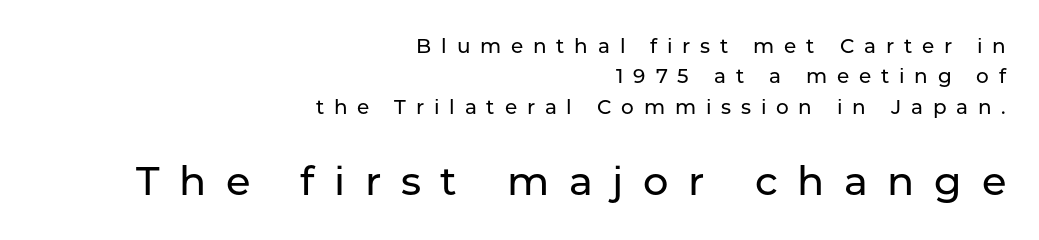
Q: Is the text italic (slanted)? A: No, it is upright.
Q: Is the typeface a serif or a sans-serif typeface? A: Sans-serif.
Q: Is the text underlined? A: No.
Q: How is the paragraph aligned? A: Right-aligned.
Q: Is the spacing between letters normal or unusually wide? A: Unusually wide.
Q: Is the spacing between lines tight, normal or loose? A: Normal.
Q: Which block of text is set in a larger size, the first (top) or the second (bottom)? A: The second (bottom) one.
Q: Width (condensed, normal, or wide)? A: Normal.
Q: Stroke contrast? A: Low.
Q: x-height? A: Medium.
Q: Monospaced? A: No.
